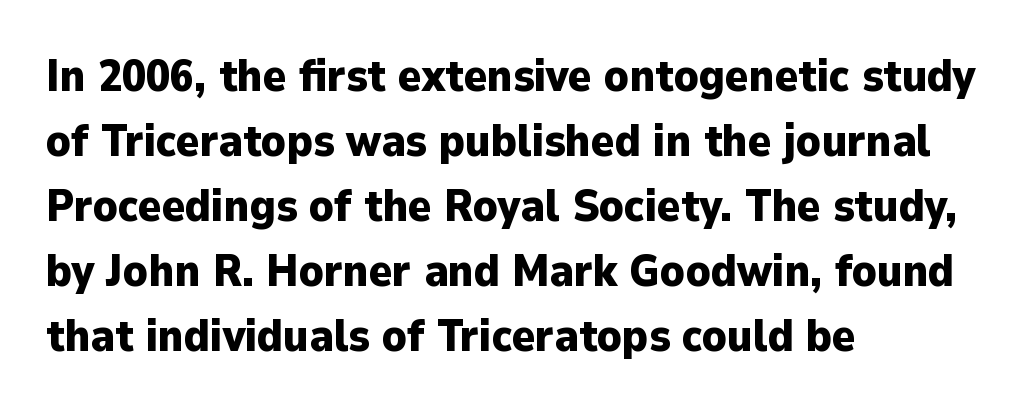
The image shows 44 px heavy sans-serif type, upright; set left-aligned, normal line spacing (1.48x), normal letter spacing, not underlined; low stroke contrast and a medium x-height.
